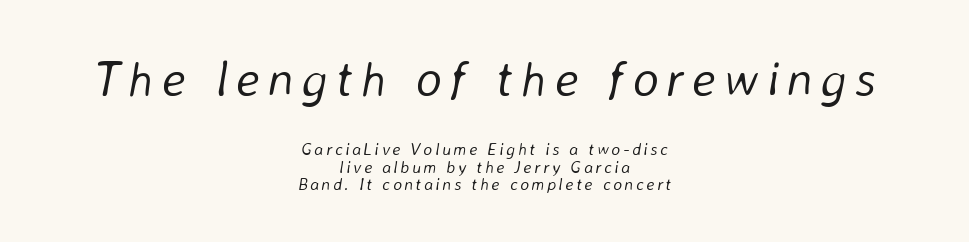
{"italic": "yes", "lean": "right", "slant_degrees": 8, "bold": "no", "weight": "light", "width": "normal", "stroke_contrast": "low", "x_height": "medium", "monospaced": "no", "underline": "no", "align": "center", "line_spacing": "tight", "line_spacing_ratio": 1.04, "larger_block": "first", "size_ratio": 2.94, "glyph_px": 50}
